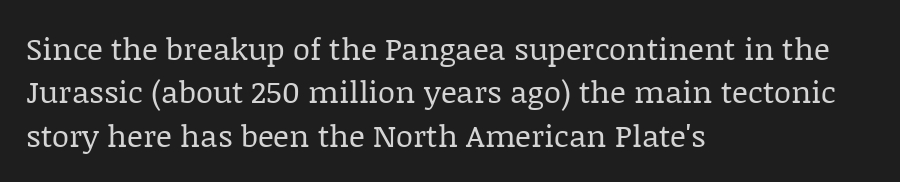
This rendering employs a face with finishing strokes, i.e., a serif. Characters follow at the spacing the type designer built in. The rendering uses a moderate line-height, typical for paragraphs. The passage is arranged the way most books set body copy — flush left. The strokes carry an ordinary text weight at most.
